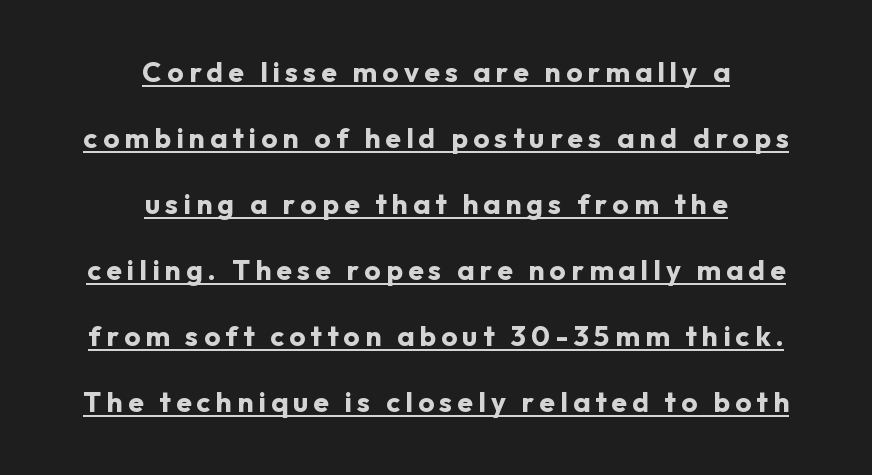
You can see a thin bar hugging the bottom of the glyphs. It's the straight-up-and-down kind of type. Leading is clearly above the norm, producing a sparse column. Think of a printed novel: that variable character pitch is what you see here. Which margin do the lines hug? Neither — every line sits in the middle. Regarding serifs, this sample does without them.
